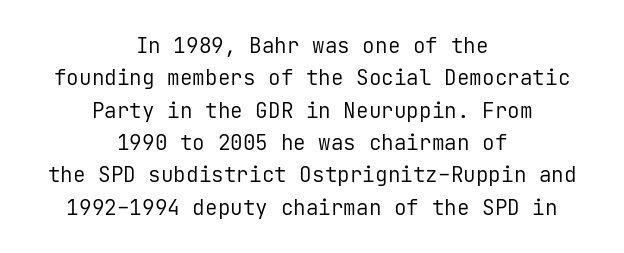
Q: Is the text bold? A: No.
Q: Is the text italic (slanted)? A: No, it is upright.
Q: Is the text underlined? A: No.
Q: How is the paragraph aligned? A: Centered.
Q: Is the spacing between letters normal or unusually wide? A: Normal.
Q: Is the spacing between lines tight, normal or loose? A: Normal.
